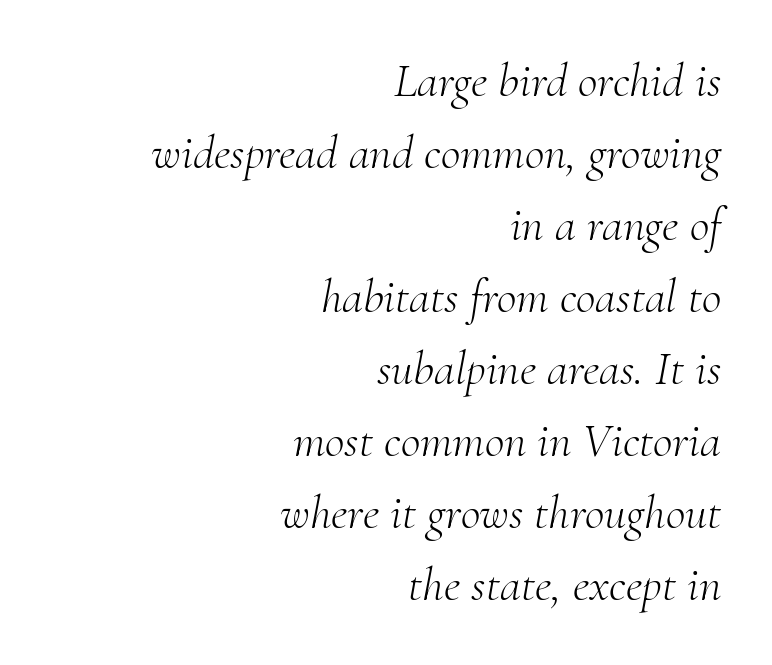
{"serif": "yes", "italic": "yes", "lean": "right", "slant_degrees": 10, "bold": "no", "weight": "light", "width": "normal", "stroke_contrast": "medium", "x_height": "small", "monospaced": "no", "underline": "no", "align": "right", "line_spacing": "normal", "line_spacing_ratio": 1.5, "letter_spacing": "normal", "letter_spacing_em": 0.0, "glyph_px": 48}
